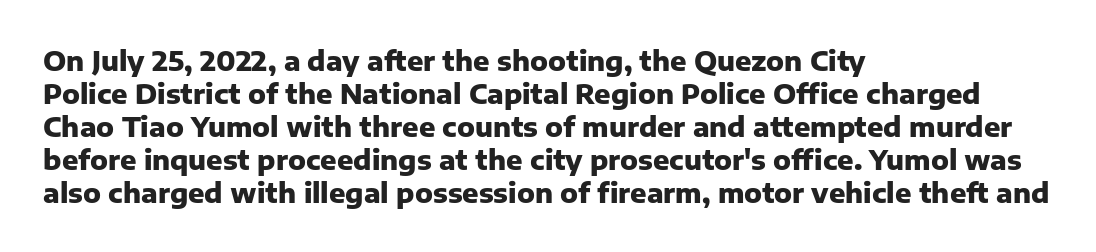
{"italic": "no", "bold": "yes", "underline": "no", "align": "left", "line_spacing_ratio": 1.22, "letter_spacing": "normal", "letter_spacing_em": 0.0, "glyph_px": 27}
